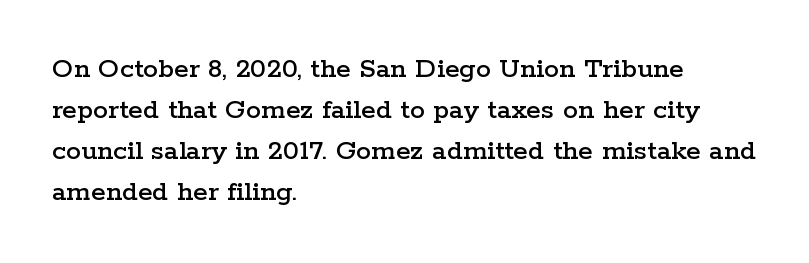
Q: Is the text italic (slanted)? A: No, it is upright.
Q: Is the typeface a serif or a sans-serif typeface? A: Serif.
Q: Is the text underlined? A: No.
Q: How is the paragraph aligned? A: Left-aligned.
Q: Is the spacing between letters normal or unusually wide? A: Normal.
Q: Is the spacing between lines tight, normal or loose? A: Normal.
Q: Width (condensed, normal, or wide)? A: Wide.
Q: Stroke contrast? A: Low.
Q: x-height? A: Medium.
Q: Monospaced? A: No.
